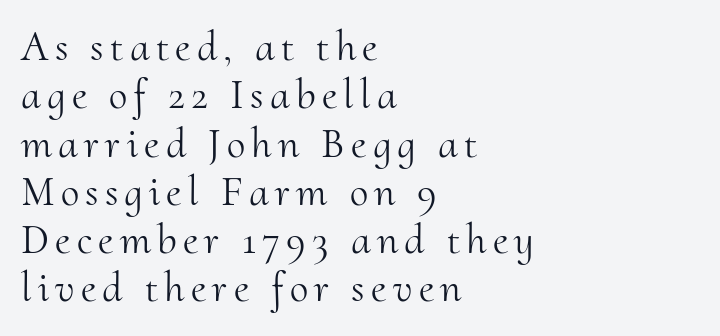
{"serif": "yes", "italic": "no", "bold": "no", "weight": "light", "width": "normal", "stroke_contrast": "medium", "x_height": "small", "monospaced": "no", "underline": "no", "align": "left", "line_spacing": "tight", "line_spacing_ratio": 1.15, "glyph_px": 42}
